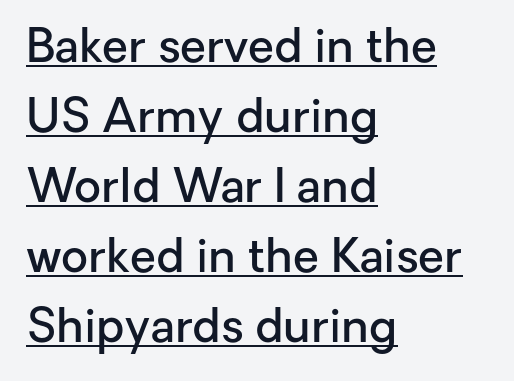
{"serif": "no", "italic": "no", "bold": "semi", "weight": "semibold", "width": "normal", "stroke_contrast": "low", "x_height": "medium", "monospaced": "no", "underline": "yes", "align": "left", "line_spacing": "normal", "line_spacing_ratio": 1.49, "letter_spacing": "normal", "letter_spacing_em": 0.0, "glyph_px": 47}
